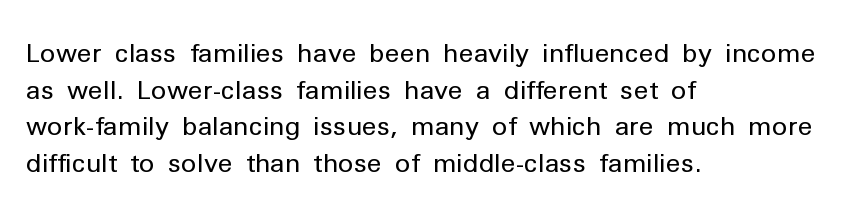
The image shows 26 px text type, upright; set left-aligned, normal line spacing (1.41x), normal letter spacing, not underlined.
